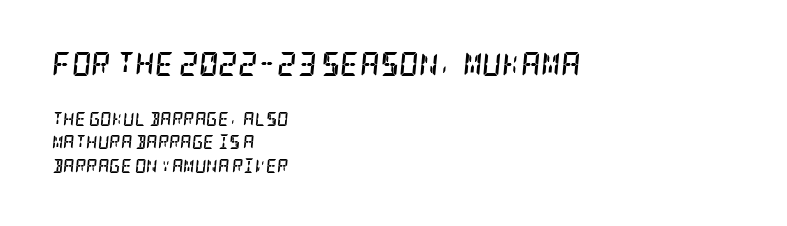
You get the large type first, then a drop to smaller type. Leading: standard. In terms of posture, this sample is oblique. The rendering uses a bold face; every stroke is thick and dark. One-word summary of the alignment: left. Only glyphs here, with clear space below each row.
